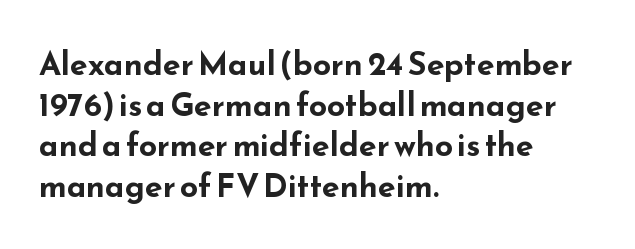
{"serif": "no", "italic": "no", "bold": "yes", "weight": "bold", "width": "wide", "stroke_contrast": "low", "x_height": "small", "monospaced": "no", "underline": "no", "align": "left", "line_spacing": "normal", "line_spacing_ratio": 1.27, "letter_spacing": "normal", "letter_spacing_em": 0.0, "glyph_px": 32}
